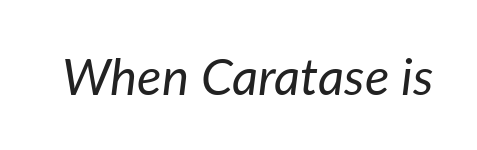
Italic: yes, the glyphs are oblique. Descenders hang freely into open space. The face used here is proportionally spaced, like ordinary book or web type. The letters look calm and open, with moderate or lighter stems. Compared with typical body copy, the letter spacing here is the same.
